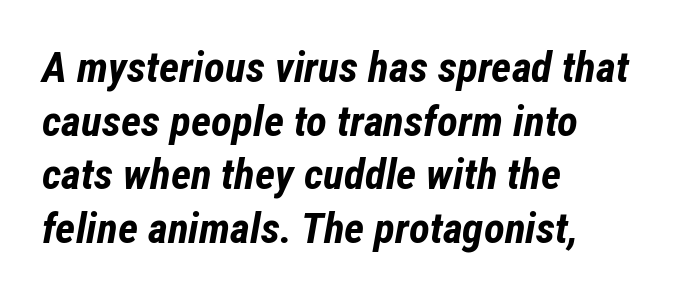
Q: Is the text bold? A: Yes.
Q: Is the text italic (slanted)? A: Yes, it leans right by about 12 degrees.
Q: Is the text underlined? A: No.
Q: How is the paragraph aligned? A: Left-aligned.
Q: Is the spacing between letters normal or unusually wide? A: Normal.
Q: Is the spacing between lines tight, normal or loose? A: Normal.
Q: Width (condensed, normal, or wide)? A: Condensed.
Q: Stroke contrast? A: Low.
Q: x-height? A: Medium.
Q: Monospaced? A: No.
